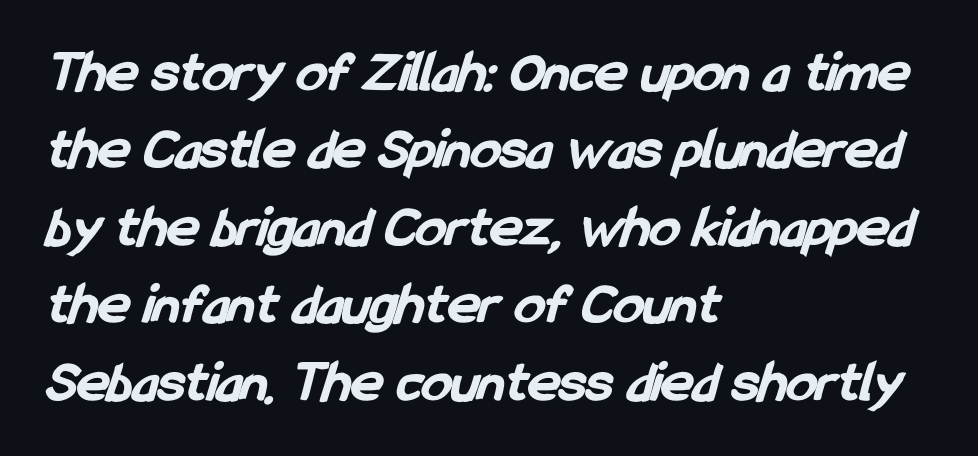
The compositor pushed each line to the left boundary. Here the designer chose a conventional face with non-uniform glyph widths. This sample uses plain, unmodified letter spacing. Descender tails drop into unmarked territory. These lines are composed in type without serifs. Compared with typical paragraphs, the rows here are spaced about the same.
